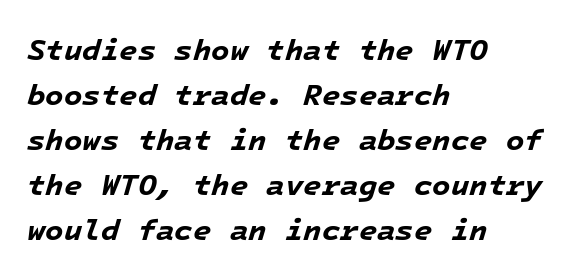
{"italic": "yes", "lean": "right", "slant_degrees": 16, "bold": "yes", "weight": "bold", "width": "normal", "stroke_contrast": "low", "x_height": "medium", "monospaced": "yes", "underline": "no", "align": "left", "line_spacing": "normal", "line_spacing_ratio": 1.5, "letter_spacing": "normal", "letter_spacing_em": 0.0, "glyph_px": 30}
